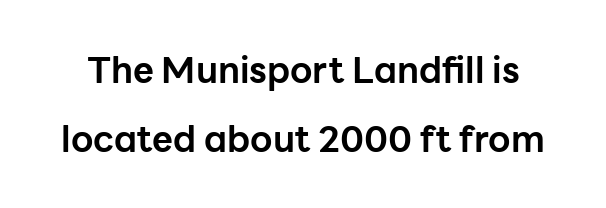
The typeface chosen for these lines omits serifs. The face used here is proportionally spaced, like ordinary book or web type. Glance below the letters and you will spot only blank space. Bold? Absolutely — the strokes are thick and heavy. Upright lettering throughout.
